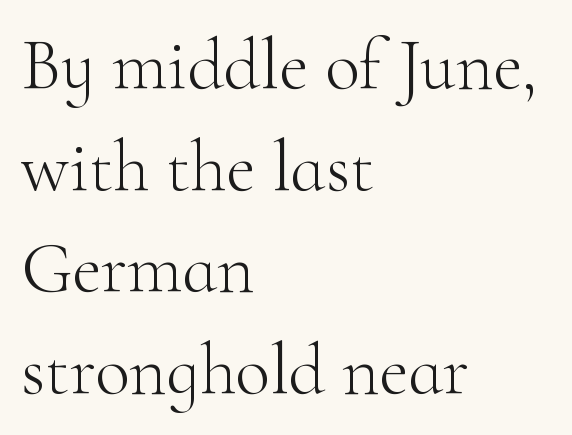
Q: Is the text bold? A: No.
Q: Is the text italic (slanted)? A: No, it is upright.
Q: Is the typeface a serif or a sans-serif typeface? A: Serif.
Q: Is the text underlined? A: No.
Q: How is the paragraph aligned? A: Left-aligned.
Q: Is the spacing between letters normal or unusually wide? A: Normal.
Q: Is the spacing between lines tight, normal or loose? A: Normal.
Q: Width (condensed, normal, or wide)? A: Normal.
Q: Stroke contrast? A: High.
Q: x-height? A: Small.
Q: Monospaced? A: No.
